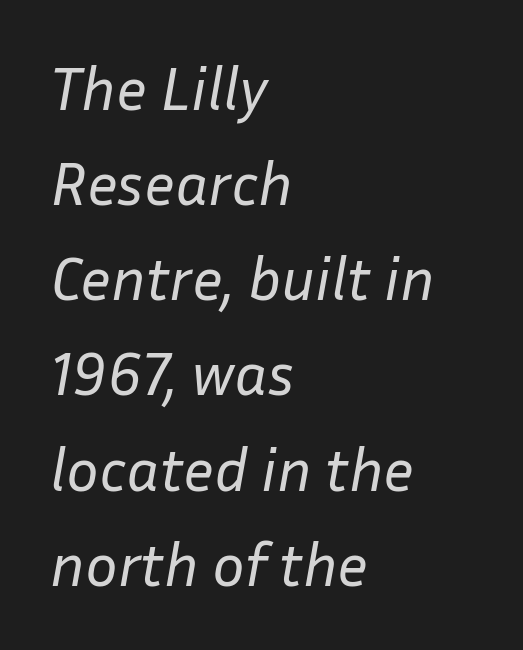
Q: Is the text bold? A: No.
Q: Is the text italic (slanted)? A: Yes, it leans right by about 10 degrees.
Q: Is the text underlined? A: No.
Q: How is the paragraph aligned? A: Left-aligned.
Q: Is the spacing between letters normal or unusually wide? A: Normal.
Q: Is the spacing between lines tight, normal or loose? A: Normal.
Q: Width (condensed, normal, or wide)? A: Normal.
Q: Stroke contrast? A: Low.
Q: x-height? A: Medium.
Q: Monospaced? A: No.
